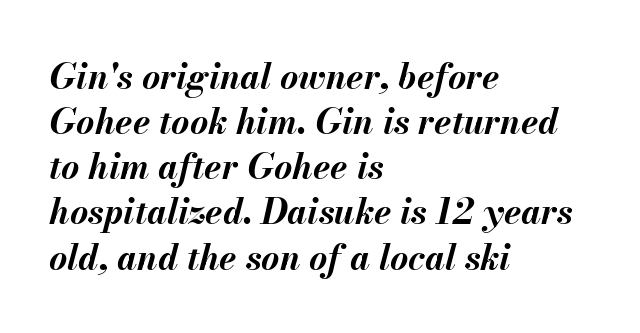
The image shows 35 px bold type, italic (leaning right); set left-aligned, normal line spacing (1.29x), normal letter spacing, not underlined; medium stroke contrast and a small x-height.
